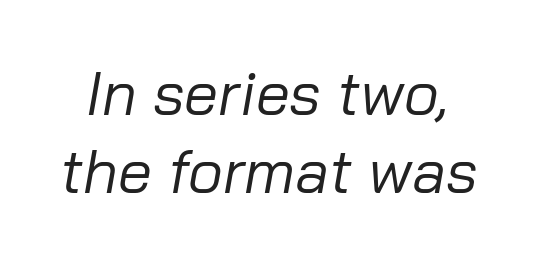
Q: Is the text bold? A: No.
Q: Is the text italic (slanted)? A: Yes, it leans right by about 10 degrees.
Q: Is the text underlined? A: No.
Q: Is the spacing between letters normal or unusually wide? A: Normal.
Q: Is the spacing between lines tight, normal or loose? A: Normal.
Q: Width (condensed, normal, or wide)? A: Normal.
Q: Stroke contrast? A: Low.
Q: x-height? A: Medium.
Q: Monospaced? A: No.
